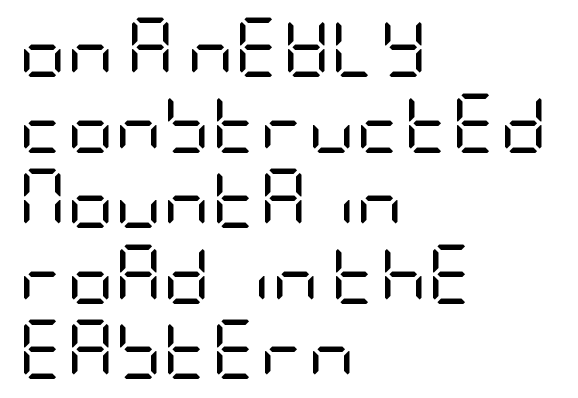
{"serif": "no", "italic": "no", "bold": "no", "weight": "regular", "width": "condensed", "stroke_contrast": "low", "x_height": "large", "underline": "no", "align": "left", "line_spacing": "normal", "line_spacing_ratio": 1.28, "letter_spacing": "normal", "letter_spacing_em": 0.0, "glyph_px": 59}
